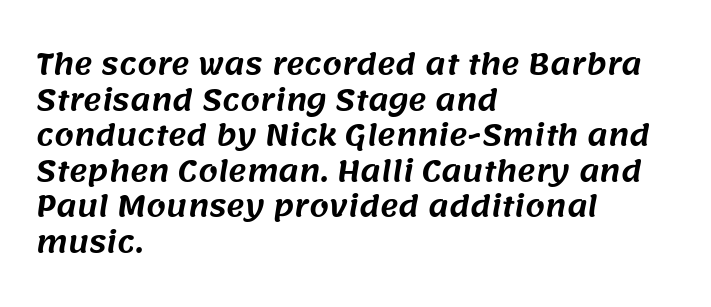
The image shows 28 px sans-serif type; set left-aligned, normal line spacing (1.27x), normal letter spacing, not underlined; medium stroke contrast and a large x-height.
